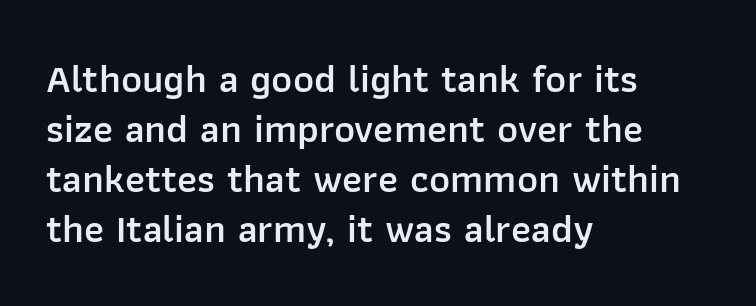
Q: Is the text bold? A: Semi-bold.
Q: Is the text italic (slanted)? A: No, it is upright.
Q: Is the typeface a serif or a sans-serif typeface? A: Sans-serif.
Q: Is the text underlined? A: No.
Q: How is the paragraph aligned? A: Left-aligned.
Q: Is the spacing between letters normal or unusually wide? A: Normal.
Q: Is the spacing between lines tight, normal or loose? A: Normal.
Q: Width (condensed, normal, or wide)? A: Normal.
Q: Stroke contrast? A: Low.
Q: x-height? A: Medium.
Q: Monospaced? A: No.
